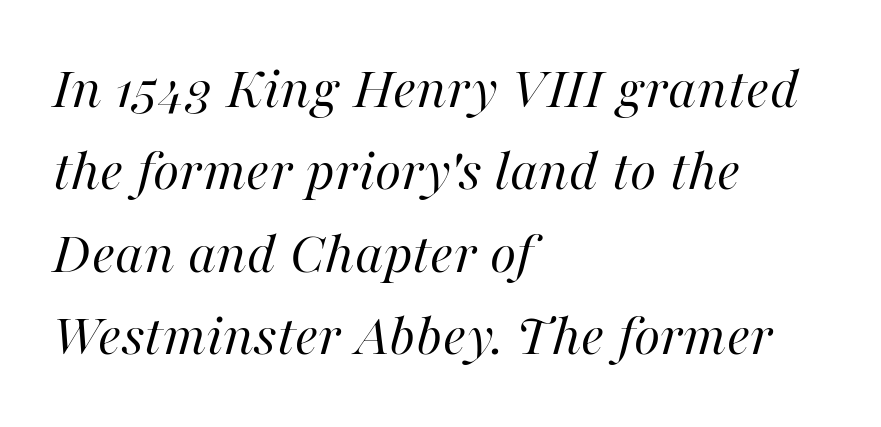
Q: Is the text bold? A: No.
Q: Is the text italic (slanted)? A: Yes, it leans right by about 16 degrees.
Q: Is the text underlined? A: No.
Q: How is the paragraph aligned? A: Left-aligned.
Q: Is the spacing between letters normal or unusually wide? A: Normal.
Q: Is the spacing between lines tight, normal or loose? A: Normal.
Q: Width (condensed, normal, or wide)? A: Normal.
Q: Stroke contrast? A: High.
Q: x-height? A: Medium.
Q: Monospaced? A: No.
